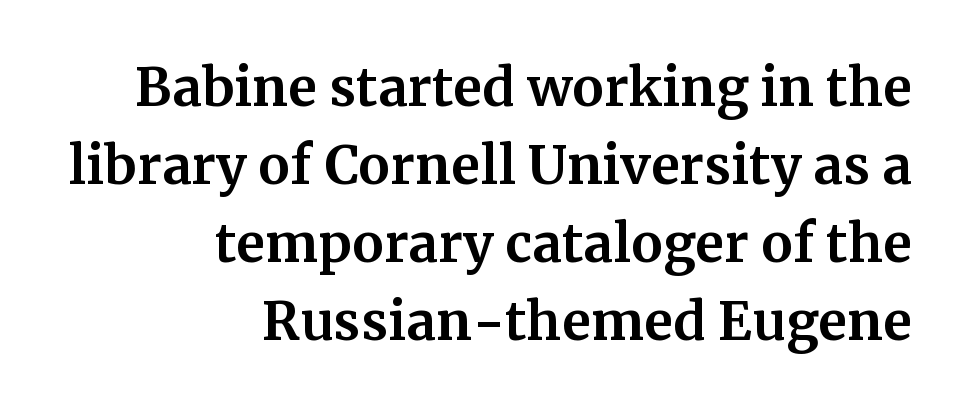
Q: Is the text italic (slanted)? A: No, it is upright.
Q: Is the typeface a serif or a sans-serif typeface? A: Serif.
Q: Is the text underlined? A: No.
Q: How is the paragraph aligned? A: Right-aligned.
Q: Is the spacing between letters normal or unusually wide? A: Normal.
Q: Is the spacing between lines tight, normal or loose? A: Tight.
Q: Width (condensed, normal, or wide)? A: Normal.
Q: Stroke contrast? A: Medium.
Q: x-height? A: Medium.
Q: Monospaced? A: No.
